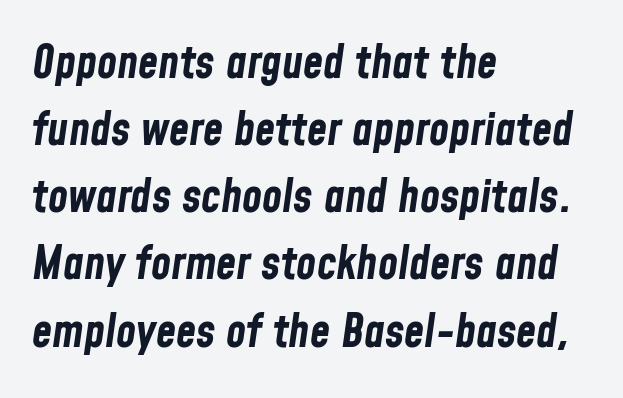
It's the slanting kind of type. As a designer I'd log this as weight 700, bold. Proportional: the letters do not fall into vertical columns. Observe the ordinary spacing: letters are neighbours, not strangers.
